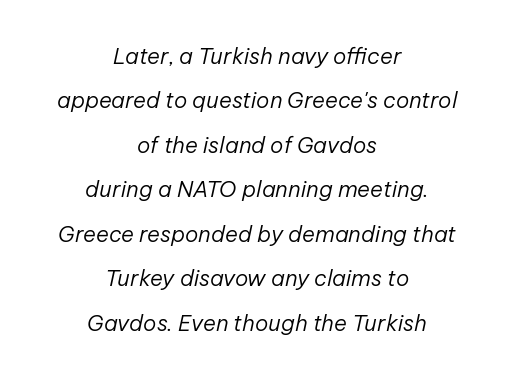
Q: Is the text bold? A: No.
Q: Is the text italic (slanted)? A: Yes, it leans right by about 12 degrees.
Q: Is the text underlined? A: No.
Q: How is the paragraph aligned? A: Centered.
Q: Is the spacing between letters normal or unusually wide? A: Normal.
Q: Is the spacing between lines tight, normal or loose? A: Loose.
